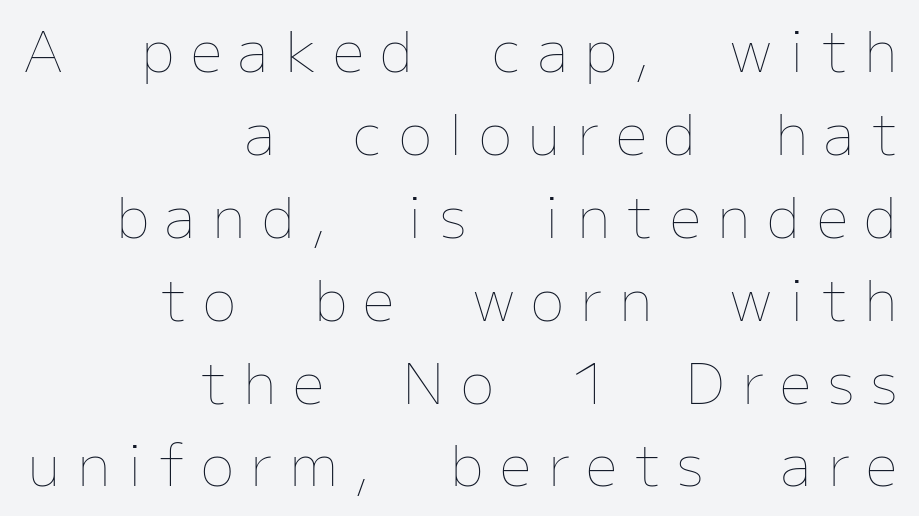
The image shows 56 px thin type, upright; set right-aligned, normal line spacing (1.48x), unusually wide letter spacing (+0.3 em), not underlined; low stroke contrast and a medium x-height.
